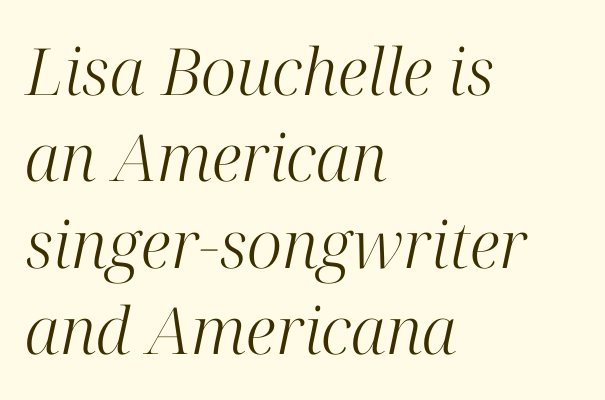
Q: Is the text bold? A: No.
Q: Is the text italic (slanted)? A: Yes, it leans right by about 12 degrees.
Q: Is the typeface a serif or a sans-serif typeface? A: Serif.
Q: Is the text underlined? A: No.
Q: How is the paragraph aligned? A: Left-aligned.
Q: Is the spacing between letters normal or unusually wide? A: Normal.
Q: Is the spacing between lines tight, normal or loose? A: Normal.
Q: Width (condensed, normal, or wide)? A: Normal.
Q: Stroke contrast? A: High.
Q: x-height? A: Medium.
Q: Monospaced? A: No.
